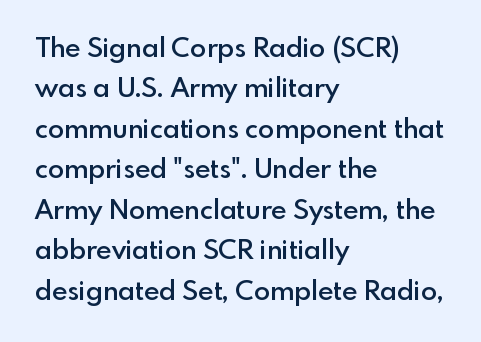
{"italic": "no", "bold": "semi", "underline": "no", "align": "left", "line_spacing": "normal", "line_spacing_ratio": 1.5, "letter_spacing": "normal", "letter_spacing_em": 0.0, "glyph_px": 27}
